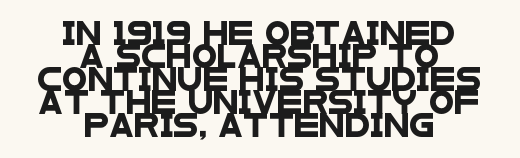
{"underline": "no", "align": "center", "line_spacing": "tight", "line_spacing_ratio": 1.0, "letter_spacing": "normal", "letter_spacing_em": 0.0, "glyph_px": 23}
